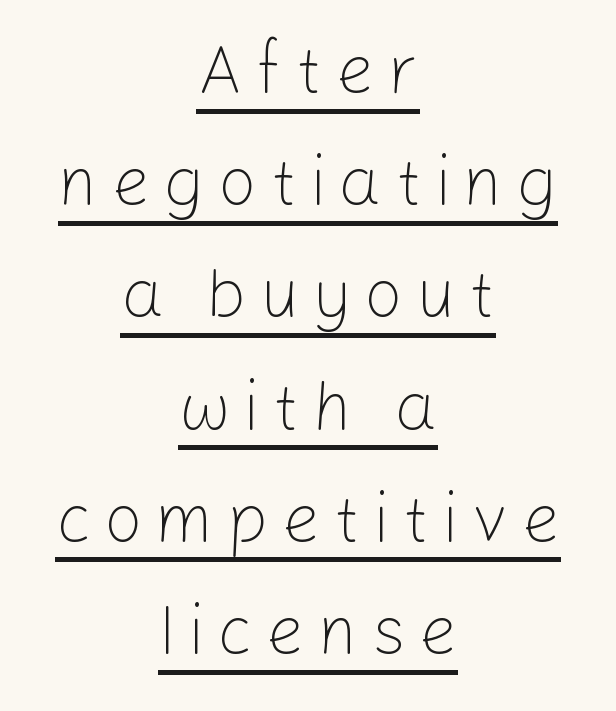
The image shows 68 px light sans-serif type, upright; set centered, normal line spacing (1.65x), underlined; low stroke contrast and a medium x-height.
